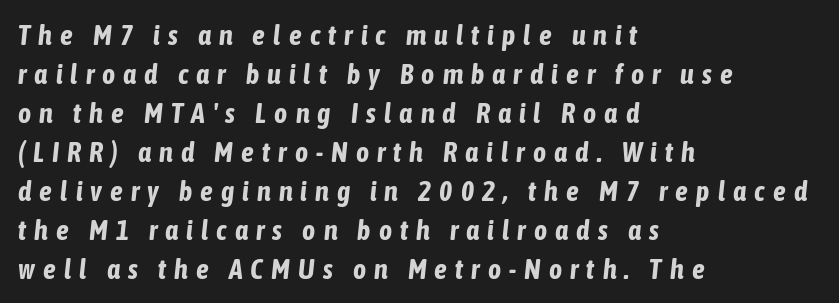
{"italic": "yes", "lean": "right", "slant_degrees": 6, "bold": "yes", "weight": "bold", "width": "condensed", "stroke_contrast": "low", "x_height": "medium", "monospaced": "no", "underline": "no", "align": "left", "line_spacing": "normal", "line_spacing_ratio": 1.39, "letter_spacing": "wide", "letter_spacing_em": 0.29, "glyph_px": 28}
